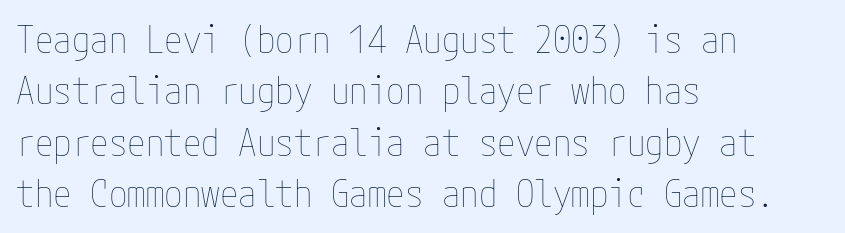
The image shows 37 px thin, condensed type, upright; set left-aligned, normal line spacing (1.39x), normal letter spacing, not underlined; low stroke contrast and a medium x-height.
